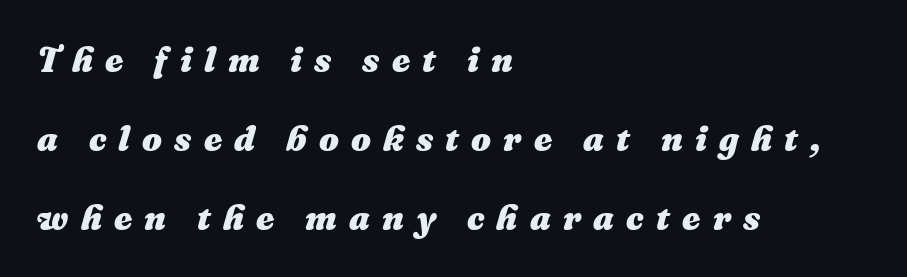
The image shows 35 px heavy type, italic (leaning right); set left-aligned, loose line spacing (2.26x), unusually wide letter spacing (+0.35 em), not underlined; medium stroke contrast and a medium x-height.
